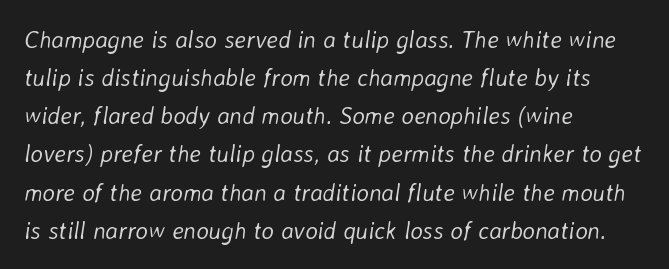
Q: Is the text bold? A: No.
Q: Is the text italic (slanted)? A: Yes, it leans right by about 8 degrees.
Q: Is the text underlined? A: No.
Q: How is the paragraph aligned? A: Left-aligned.
Q: Is the spacing between letters normal or unusually wide? A: Normal.
Q: Is the spacing between lines tight, normal or loose? A: Normal.
